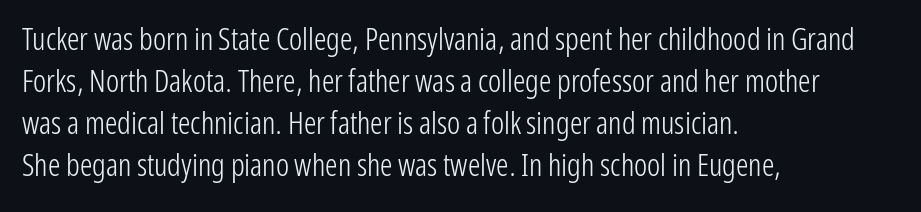
Stem width sits at or under what a default text font uses. The line-height multiplier appears to be the usual default. Proportional: the letters do not fall into vertical columns. The rendering shows plain stroke endings on the letterforms — a sans-serif design.
